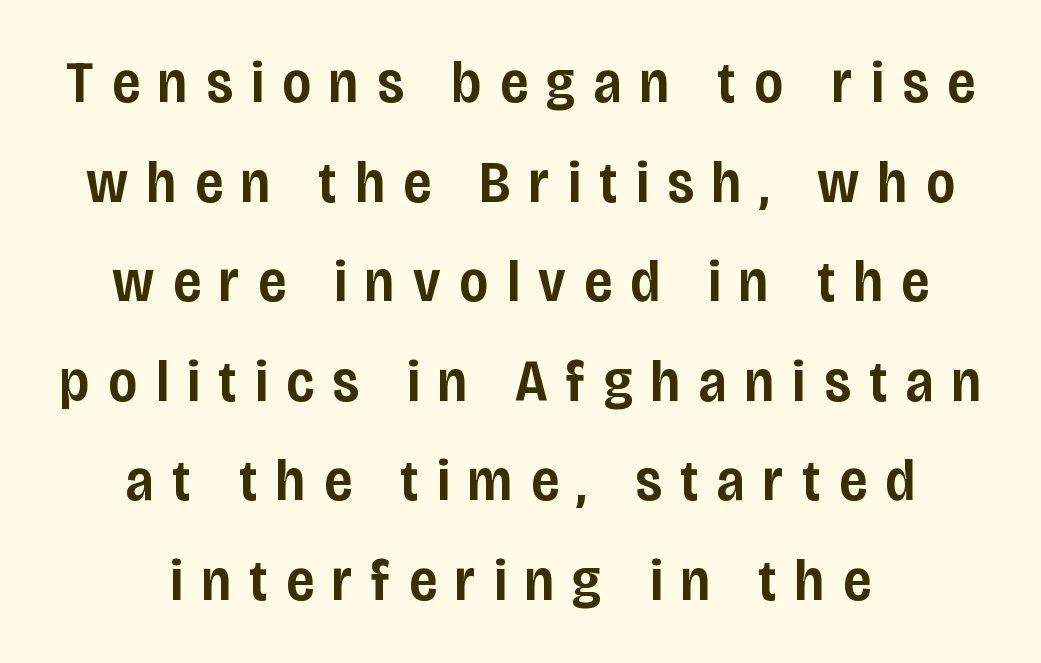
The image shows 60 px semibold, condensed sans-serif type, upright; set centered, normal line spacing (1.66x), unusually wide letter spacing (+0.31 em), not underlined; low stroke contrast and a large x-height.
